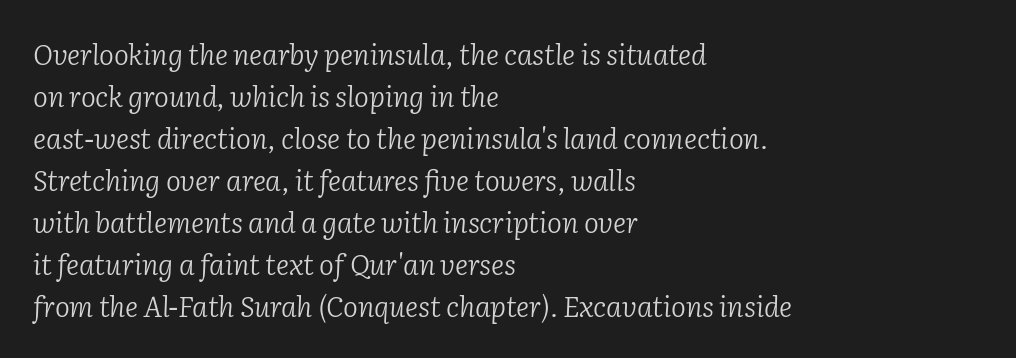
The gaps between neighbouring characters are ordinary and unremarkable. Does the lettering tilt? It does — this is italic. Little horizontal feet cap the strokes, marking this as serif type. Check the space under the baseline: it is left empty. Unbolded letterforms with no extra heft. Is this a fixed-width face? No — the glyphs have proportional, varying widths.
